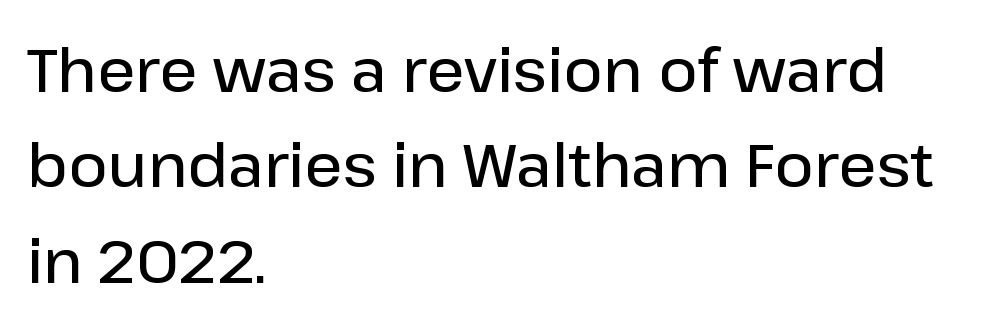
{"serif": "no", "italic": "no", "bold": "semi", "weight": "semibold", "width": "normal", "stroke_contrast": "low", "x_height": "medium", "monospaced": "no", "underline": "no", "align": "left", "line_spacing": "normal", "line_spacing_ratio": 1.59, "letter_spacing": "normal", "letter_spacing_em": 0.0, "glyph_px": 60}
